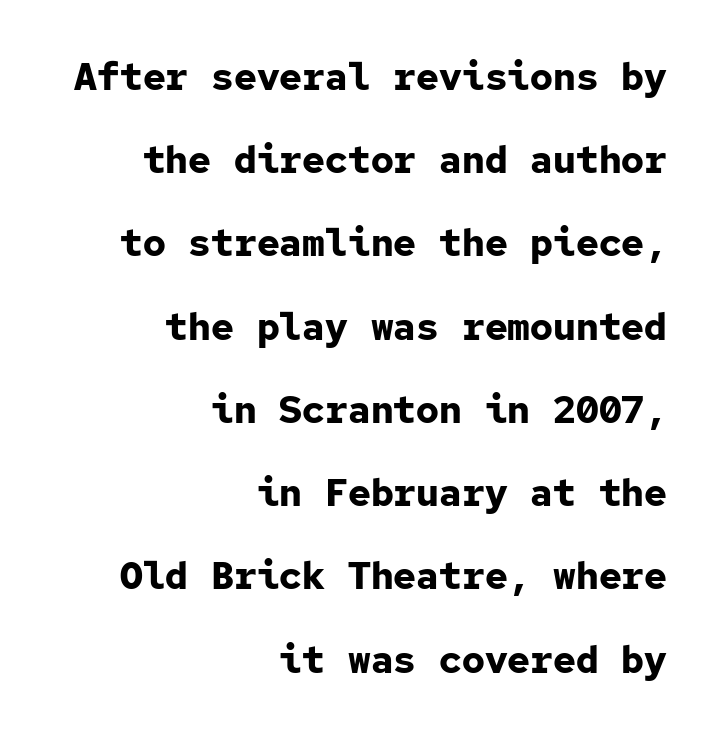
Q: Is the text bold? A: Yes.
Q: Is the text italic (slanted)? A: No, it is upright.
Q: Is the typeface a serif or a sans-serif typeface? A: Sans-serif.
Q: Is the text underlined? A: No.
Q: How is the paragraph aligned? A: Right-aligned.
Q: Is the spacing between letters normal or unusually wide? A: Normal.
Q: Is the spacing between lines tight, normal or loose? A: Loose.
Q: Width (condensed, normal, or wide)? A: Normal.
Q: Stroke contrast? A: Low.
Q: x-height? A: Medium.
Q: Monospaced? A: Yes.
